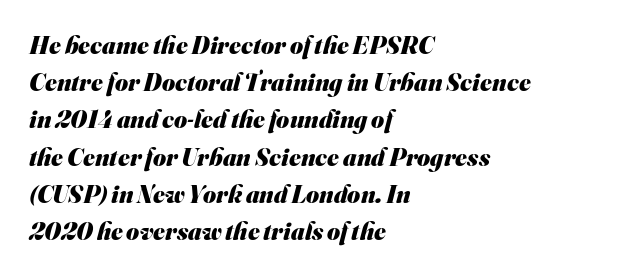
Q: Is the text bold? A: Yes.
Q: Is the text underlined? A: No.
Q: How is the paragraph aligned? A: Left-aligned.
Q: Is the spacing between letters normal or unusually wide? A: Normal.
Q: Is the spacing between lines tight, normal or loose? A: Normal.
